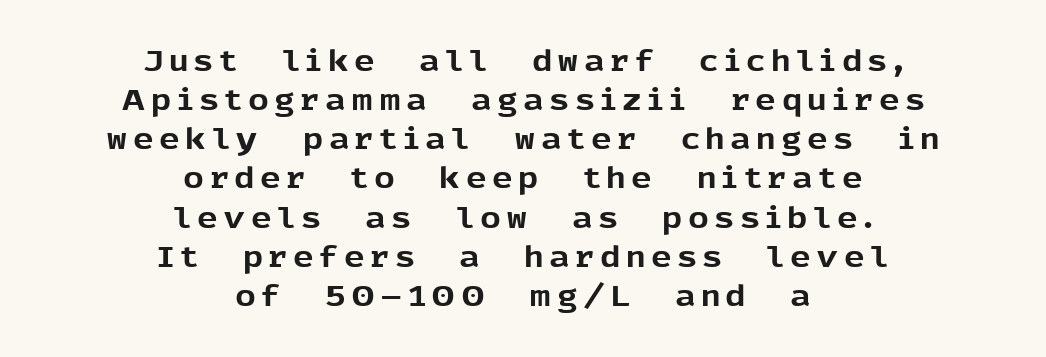
The image shows 29 px bold sans-serif type, upright; set centered, normal line spacing (1.35x), not underlined; a medium x-height.
